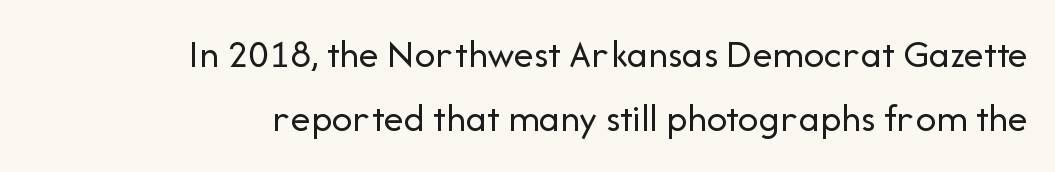
Think of a printed novel: that variable character pitch is what you see here. Casual observation: everything's shoved over to the right. Quick note: interline space is typical. Descender tails drop into unmarked territory. Weight: in the light-to-regular range.
